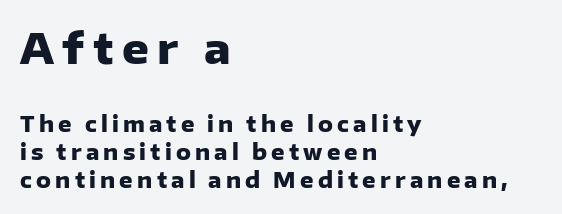
Q: Is the text bold? A: Yes.
Q: Is the text italic (slanted)? A: No, it is upright.
Q: Is the typeface a serif or a sans-serif typeface? A: Sans-serif.
Q: Is the text underlined? A: No.
Q: How is the paragraph aligned? A: Left-aligned.
Q: Is the spacing between letters normal or unusually wide? A: Unusually wide.
Q: Is the spacing between lines tight, normal or loose? A: Normal.
Q: Which block of text is set in a larger size, the first (top) or the second (bottom)? A: The first (top) one.
Q: Width (condensed, normal, or wide)? A: Normal.
Q: Stroke contrast? A: Low.
Q: x-height? A: Medium.
Q: Monospaced? A: No.
